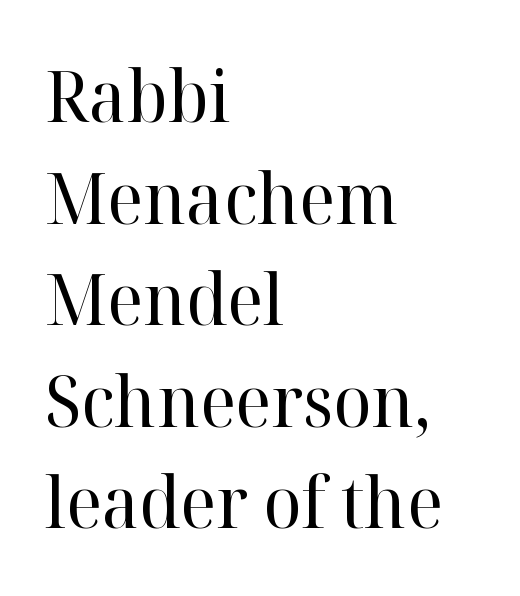
{"serif": "yes", "italic": "no", "bold": "no", "weight": "regular", "width": "normal", "stroke_contrast": "high", "x_height": "medium", "monospaced": "no", "underline": "no", "align": "left", "line_spacing": "normal", "line_spacing_ratio": 1.41, "letter_spacing": "normal", "letter_spacing_em": 0.0, "glyph_px": 72}
